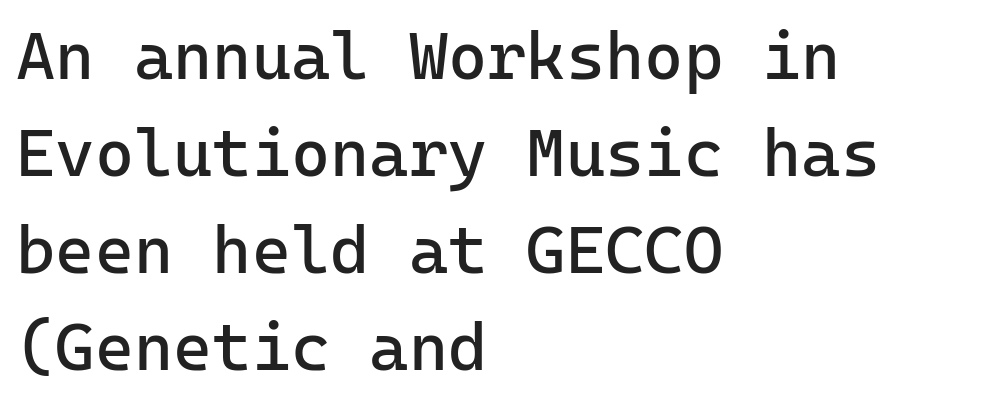
{"serif": "no", "italic": "no", "bold": "no", "weight": "regular", "width": "normal", "stroke_contrast": "low", "x_height": "medium", "monospaced": "yes", "underline": "no", "align": "left", "line_spacing": "normal", "line_spacing_ratio": 1.45, "letter_spacing": "normal", "letter_spacing_em": 0.0, "glyph_px": 67}
